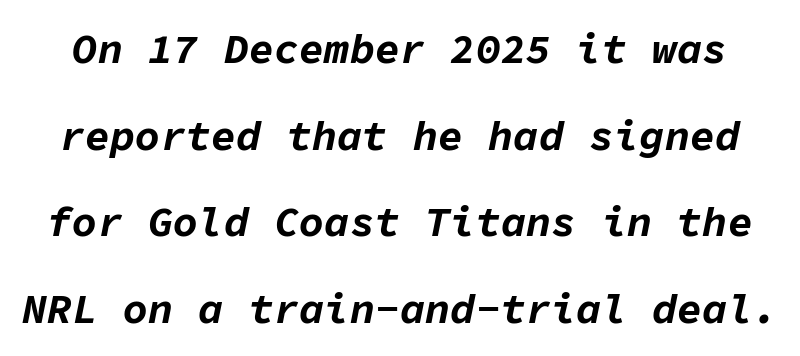
The image shows 42 px bold type, italic (leaning right), monospaced; set loose line spacing (2.06x), normal letter spacing, not underlined; low stroke contrast and a medium x-height.
